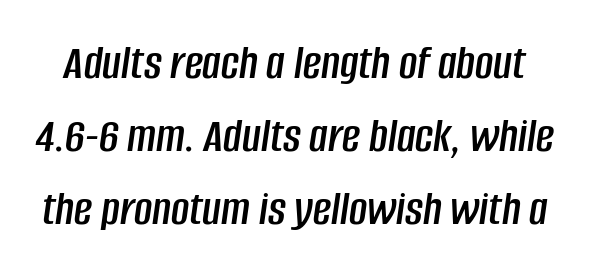
Q: Is the text italic (slanted)? A: Yes, it leans right by about 8 degrees.
Q: Is the text underlined? A: No.
Q: Is the spacing between letters normal or unusually wide? A: Normal.
Q: Is the spacing between lines tight, normal or loose? A: Normal.
Q: Width (condensed, normal, or wide)? A: Condensed.
Q: Stroke contrast? A: Low.
Q: x-height? A: Large.
Q: Monospaced? A: No.
